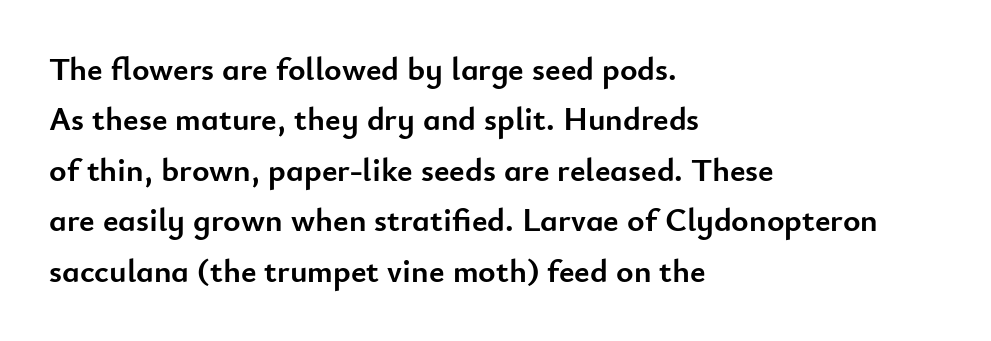
Q: Is the text bold? A: Yes.
Q: Is the text italic (slanted)? A: No, it is upright.
Q: Is the typeface a serif or a sans-serif typeface? A: Sans-serif.
Q: Is the text underlined? A: No.
Q: How is the paragraph aligned? A: Left-aligned.
Q: Is the spacing between letters normal or unusually wide? A: Normal.
Q: Is the spacing between lines tight, normal or loose? A: Normal.
Q: Width (condensed, normal, or wide)? A: Normal.
Q: Stroke contrast? A: Low.
Q: x-height? A: Small.
Q: Monospaced? A: No.
